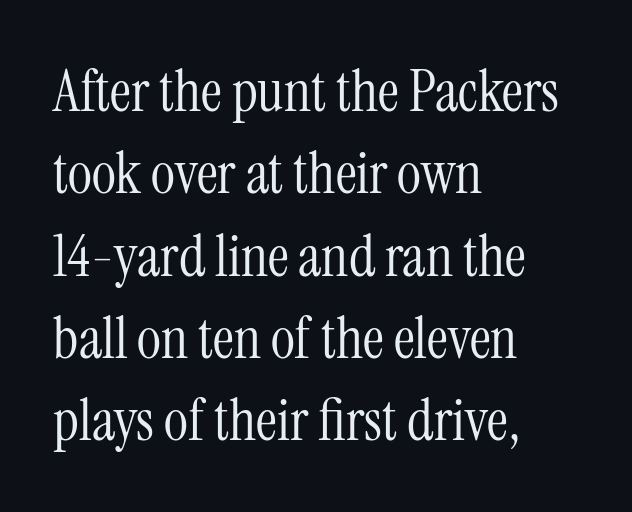
The letters sit at their default tracking, neither squeezed nor spread. Stems and bowls with no extra thickness — not bold. Designer's note — italics off, roman on. These lines are rendered in a variable-pitch font. Horizontal alignment here is leftward, the default for most running prose. The baseline area is clear.
